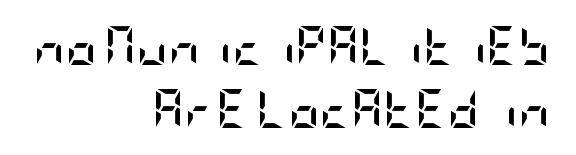
The characters look thick and weighty, a clear bold. This sample uses plain, unmodified letter spacing. A bare baseline throughout the passage. How would I describe the line gaps? Plain and ordinary. These lines are set flush right with a ragged left edge. Does the type have serifs? No, each stem ends abruptly.
